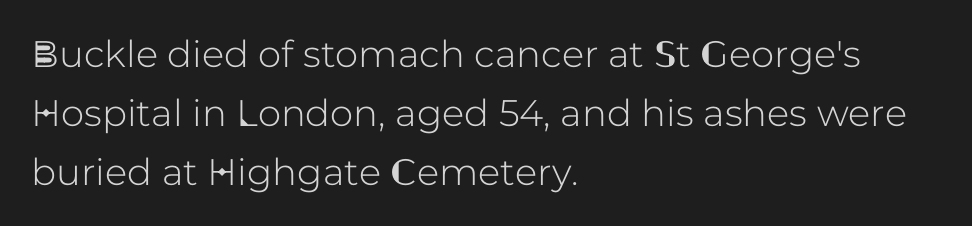
Typographically, this falls in the sans-serif category. Underlining? Definitely not there. The letters advance in unequal steps, a hallmark of proportional type. Designer's note — italics off, roman on. Each line starts at the same left margin while the right side varies.
